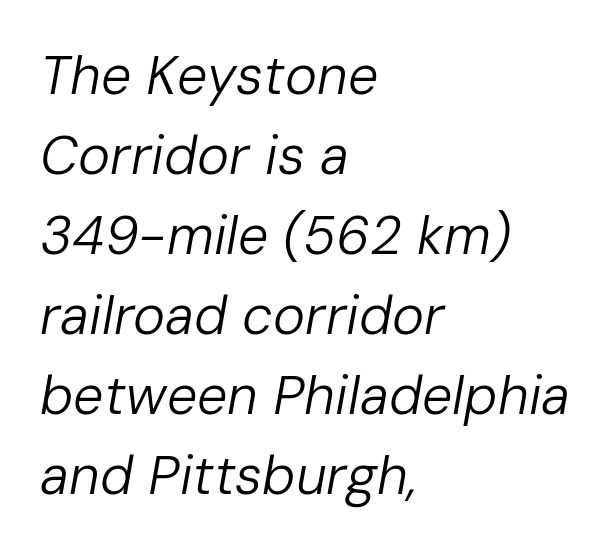
{"italic": "yes", "lean": "right", "slant_degrees": 10, "bold": "no", "weight": "regular", "width": "normal", "stroke_contrast": "low", "x_height": "medium", "monospaced": "no", "underline": "no", "align": "left", "line_spacing": "normal", "line_spacing_ratio": 1.48, "letter_spacing": "normal", "letter_spacing_em": 0.0, "glyph_px": 54}
